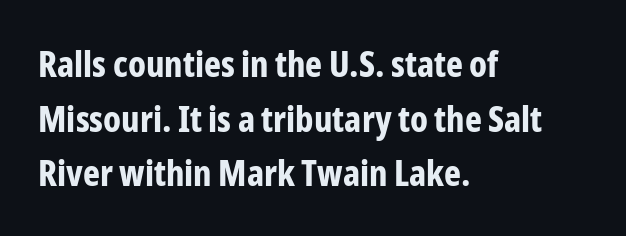
Q: Is the text bold? A: Yes.
Q: Is the text italic (slanted)? A: No, it is upright.
Q: Is the typeface a serif or a sans-serif typeface? A: Sans-serif.
Q: Is the text underlined? A: No.
Q: How is the paragraph aligned? A: Left-aligned.
Q: Is the spacing between letters normal or unusually wide? A: Normal.
Q: Is the spacing between lines tight, normal or loose? A: Normal.
Q: Width (condensed, normal, or wide)? A: Condensed.
Q: Stroke contrast? A: Low.
Q: x-height? A: Medium.
Q: Monospaced? A: No.
